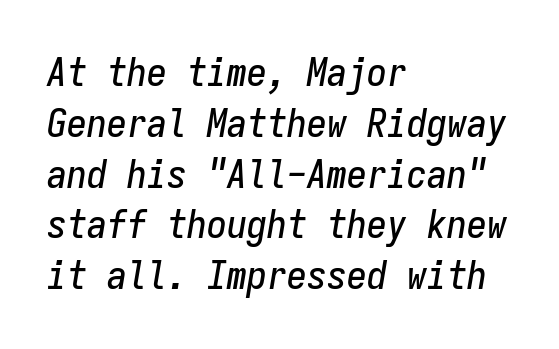
Q: Is the text italic (slanted)? A: Yes, it leans right by about 9 degrees.
Q: Is the text underlined? A: No.
Q: How is the paragraph aligned? A: Left-aligned.
Q: Is the spacing between letters normal or unusually wide? A: Normal.
Q: Is the spacing between lines tight, normal or loose? A: Normal.
Q: Width (condensed, normal, or wide)? A: Condensed.
Q: Stroke contrast? A: Low.
Q: x-height? A: Medium.
Q: Monospaced? A: Yes.
